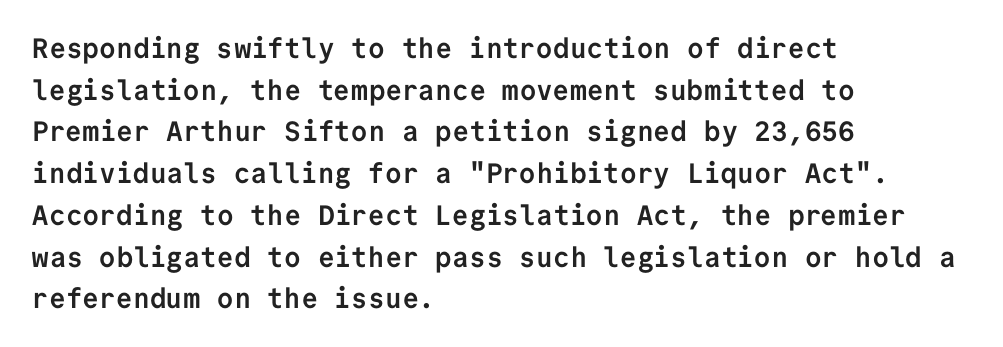
{"serif": "no", "italic": "no", "bold": "yes", "weight": "semibold", "width": "normal", "stroke_contrast": "low", "x_height": "medium", "monospaced": "yes", "underline": "no", "align": "left", "line_spacing": "normal", "line_spacing_ratio": 1.49, "letter_spacing": "normal", "letter_spacing_em": 0.0, "glyph_px": 28}
